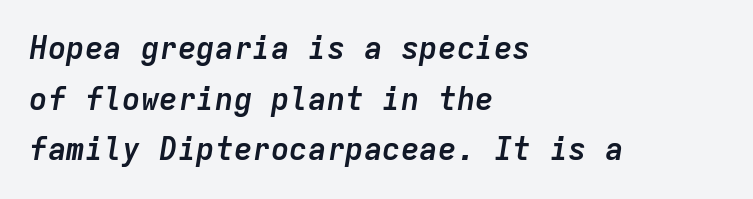
{"italic": "yes", "lean": "right", "slant_degrees": 9, "bold": "yes", "weight": "semibold", "width": "normal", "stroke_contrast": "low", "x_height": "medium", "monospaced": "yes", "underline": "no", "align": "left", "line_spacing": "normal", "line_spacing_ratio": 1.63, "letter_spacing": "normal", "letter_spacing_em": 0.0, "glyph_px": 31}
